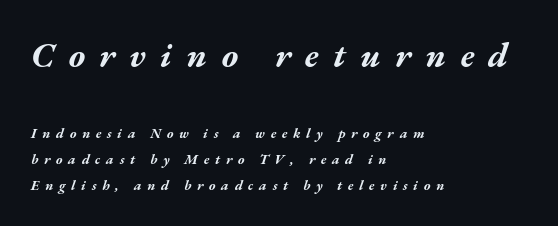
The image shows 35 px bold, wide type, italic (leaning right); set left-aligned, line spacing 1.84x, unusually wide letter spacing (+0.41 em), not underlined; the first (top) block is 2.5x larger; medium stroke contrast and a medium x-height.
